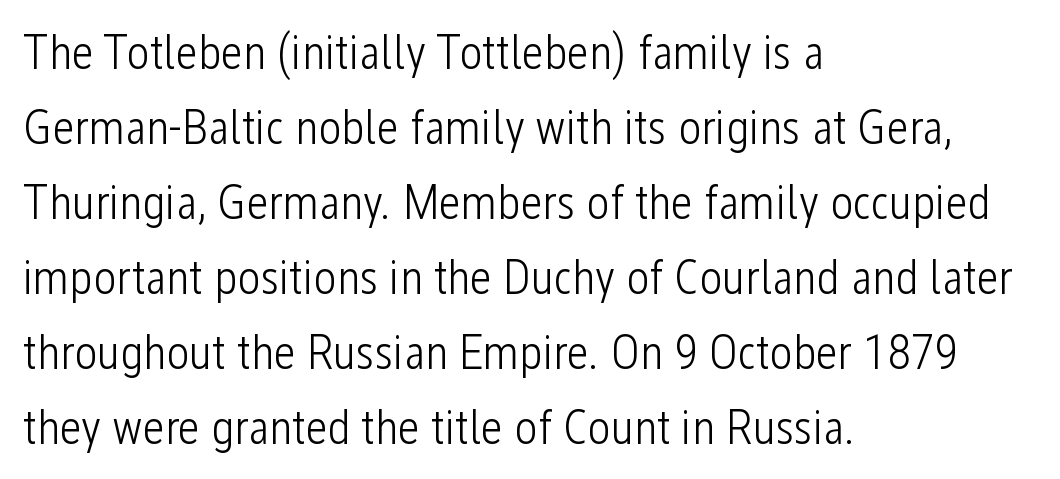
Q: Is the text bold? A: No.
Q: Is the text italic (slanted)? A: No, it is upright.
Q: Is the typeface a serif or a sans-serif typeface? A: Sans-serif.
Q: Is the text underlined? A: No.
Q: How is the paragraph aligned? A: Left-aligned.
Q: Is the spacing between letters normal or unusually wide? A: Normal.
Q: Is the spacing between lines tight, normal or loose? A: Normal.
Q: Width (condensed, normal, or wide)? A: Condensed.
Q: Stroke contrast? A: Low.
Q: x-height? A: Medium.
Q: Monospaced? A: No.
